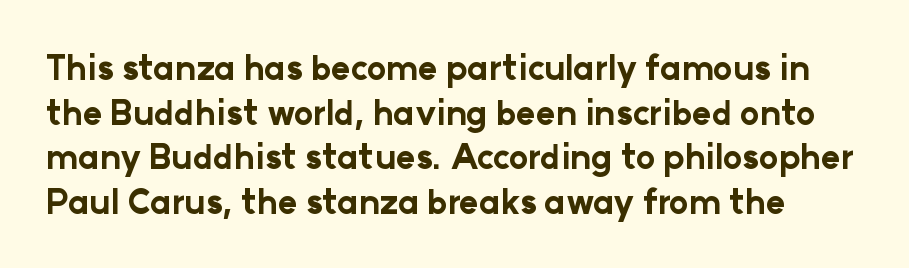
No feet cap the strokes, marking this as sans-serif type. The letters advance in unequal steps, a hallmark of proportional type. Italic: no, the glyphs are upright roman. The glyphs are unaccompanied by any horizontal stroke below them.
